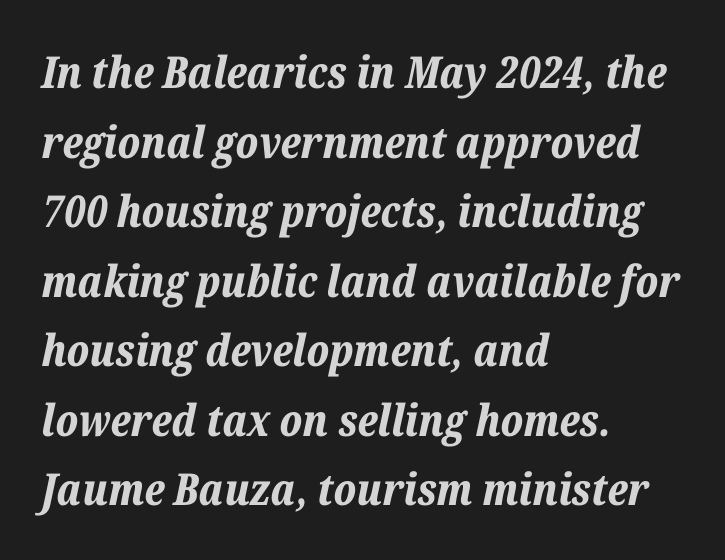
Q: Is the text bold? A: Yes.
Q: Is the text italic (slanted)? A: Yes, it leans right by about 12 degrees.
Q: Is the text underlined? A: No.
Q: How is the paragraph aligned? A: Left-aligned.
Q: Is the spacing between letters normal or unusually wide? A: Normal.
Q: Is the spacing between lines tight, normal or loose? A: Normal.
Q: Width (condensed, normal, or wide)? A: Normal.
Q: Stroke contrast? A: Low.
Q: x-height? A: Medium.
Q: Monospaced? A: No.
